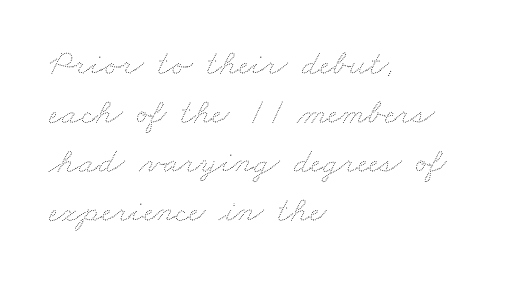
Check under the words: just untouched page. The space between consecutive lines is moderate. You could not count columns in this text — the font is proportionally spaced. Heaviness? Minimal to ordinary, like unemphasized prose.
